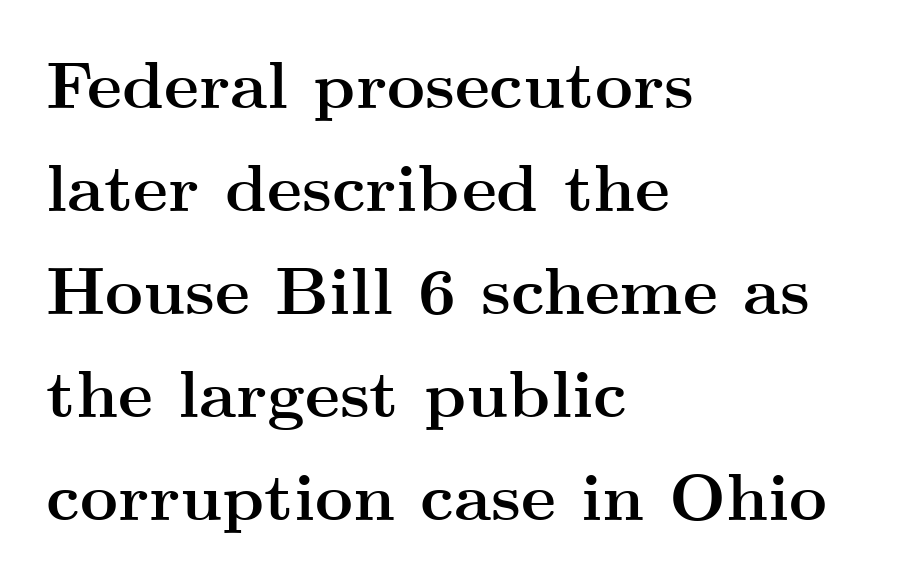
Q: Is the text bold? A: Yes.
Q: Is the text italic (slanted)? A: No, it is upright.
Q: Is the typeface a serif or a sans-serif typeface? A: Serif.
Q: Is the text underlined? A: No.
Q: How is the paragraph aligned? A: Left-aligned.
Q: Is the spacing between letters normal or unusually wide? A: Normal.
Q: Is the spacing between lines tight, normal or loose? A: Normal.
Q: Width (condensed, normal, or wide)? A: Wide.
Q: Stroke contrast? A: Medium.
Q: x-height? A: Small.
Q: Monospaced? A: No.
